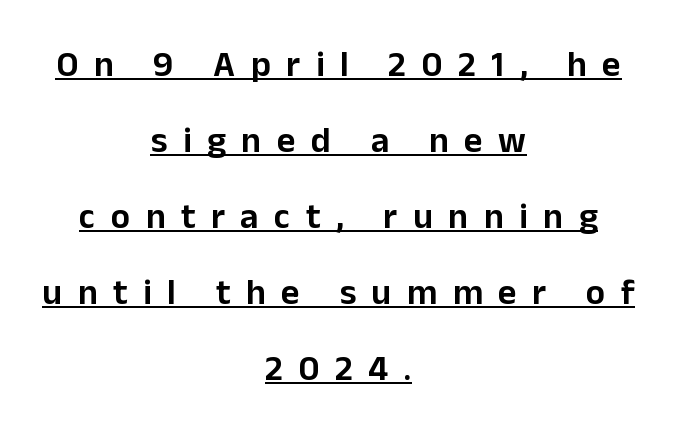
The image shows 36 px sans-serif type, upright; set centered, loose line spacing (2.11x), unusually wide letter spacing (+0.43 em), underlined; low stroke contrast and a medium x-height.
